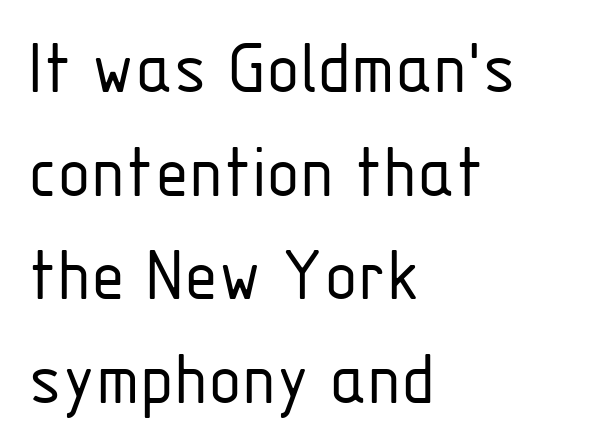
Q: Is the text bold? A: No.
Q: Is the text italic (slanted)? A: No, it is upright.
Q: Is the typeface a serif or a sans-serif typeface? A: Sans-serif.
Q: Is the text underlined? A: No.
Q: How is the paragraph aligned? A: Left-aligned.
Q: Is the spacing between letters normal or unusually wide? A: Normal.
Q: Is the spacing between lines tight, normal or loose? A: Normal.
Q: Width (condensed, normal, or wide)? A: Condensed.
Q: Stroke contrast? A: Low.
Q: x-height? A: Medium.
Q: Monospaced? A: No.
